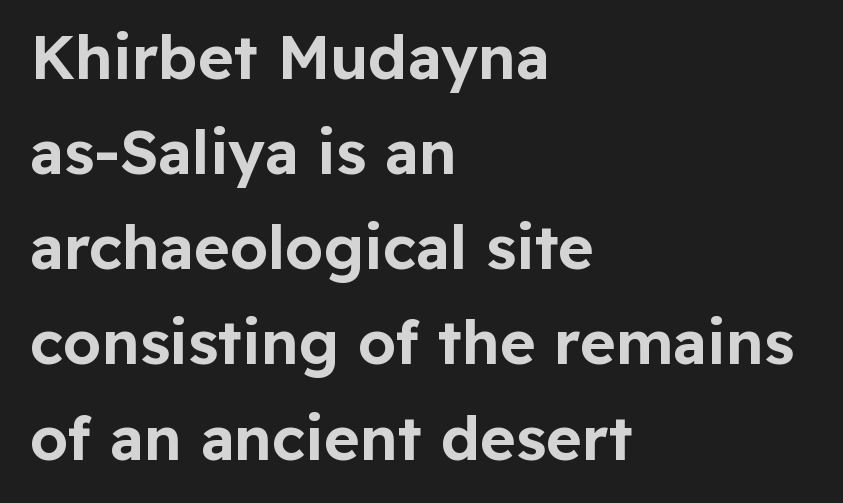
{"serif": "no", "italic": "no", "width": "normal", "stroke_contrast": "low", "x_height": "medium", "monospaced": "no", "underline": "no", "align": "left", "line_spacing": "normal", "line_spacing_ratio": 1.56, "letter_spacing": "normal", "letter_spacing_em": 0.0, "glyph_px": 61}
